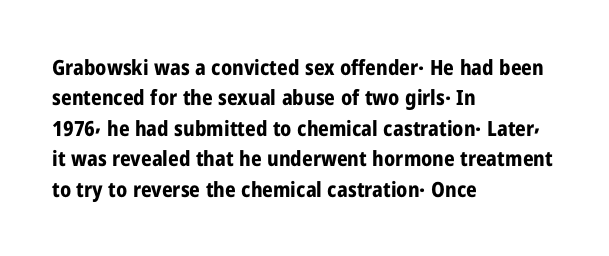
Q: Is the text bold? A: Yes.
Q: Is the text italic (slanted)? A: No, it is upright.
Q: Is the text underlined? A: No.
Q: How is the paragraph aligned? A: Left-aligned.
Q: Is the spacing between letters normal or unusually wide? A: Normal.
Q: Is the spacing between lines tight, normal or loose? A: Normal.
